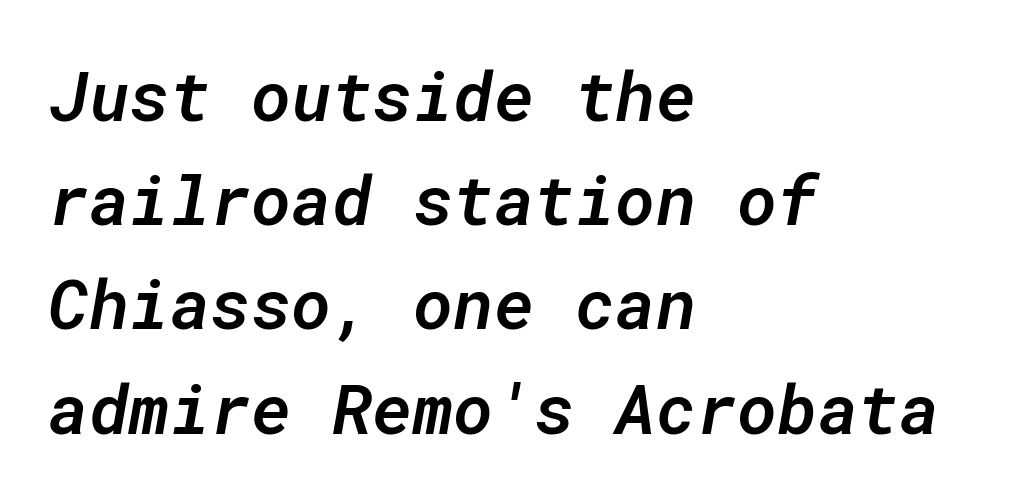
{"italic": "yes", "lean": "right", "slant_degrees": 10, "bold": "semi", "weight": "semibold", "width": "normal", "stroke_contrast": "low", "x_height": "medium", "monospaced": "yes", "underline": "no", "align": "left", "line_spacing": "normal", "line_spacing_ratio": 1.51, "letter_spacing": "normal", "letter_spacing_em": 0.0, "glyph_px": 69}
